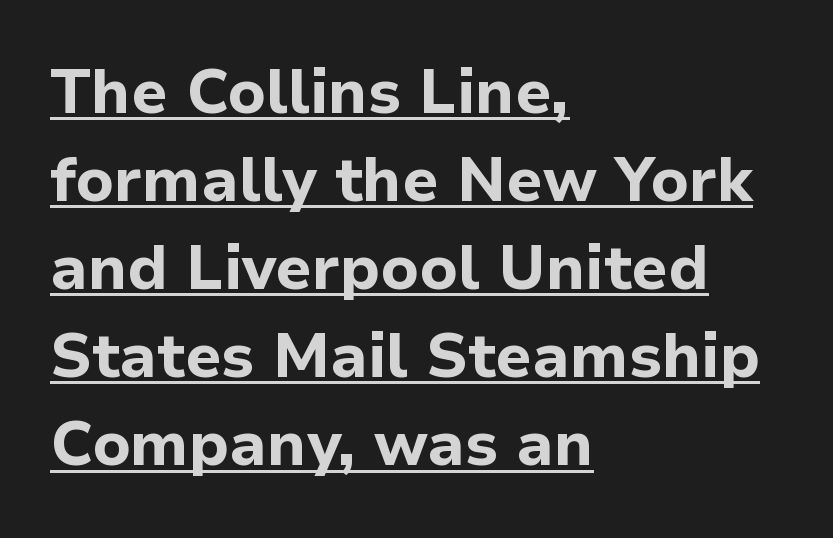
Q: Is the text bold? A: Yes.
Q: Is the text italic (slanted)? A: No, it is upright.
Q: Is the typeface a serif or a sans-serif typeface? A: Sans-serif.
Q: Is the text underlined? A: Yes.
Q: How is the paragraph aligned? A: Left-aligned.
Q: Is the spacing between letters normal or unusually wide? A: Normal.
Q: Is the spacing between lines tight, normal or loose? A: Normal.
Q: Width (condensed, normal, or wide)? A: Normal.
Q: Stroke contrast? A: Low.
Q: x-height? A: Medium.
Q: Monospaced? A: No.
